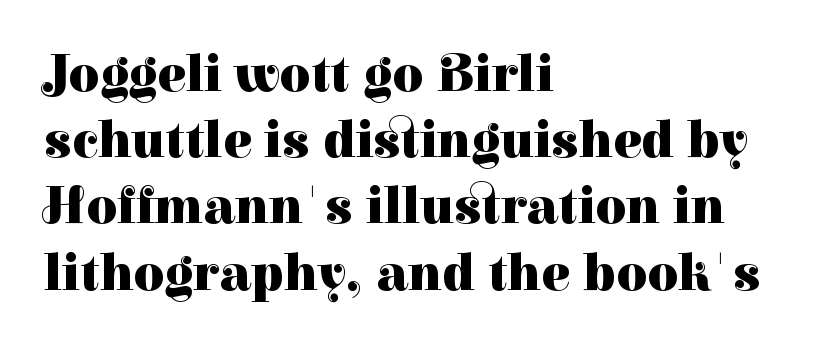
The image shows 53 px heavy serif type, upright; set left-aligned, normal line spacing (1.25x), normal letter spacing, not underlined; high stroke contrast and a medium x-height.
